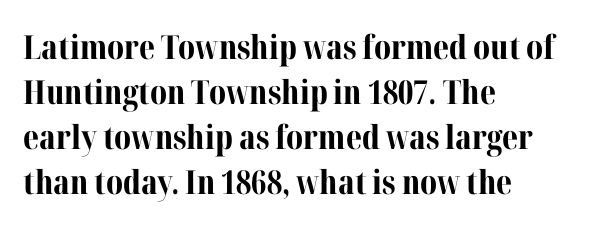
The specimen reads as upright at a glance. A full-strength bold gives these letters their thick strokes. These lines are rendered in a variable-pitch font. No word sits above an underline. Visually the block forms a straight wall on the left and a jagged coastline on the right. Honestly, the letter spacing is just normal — you wouldn't notice it.
